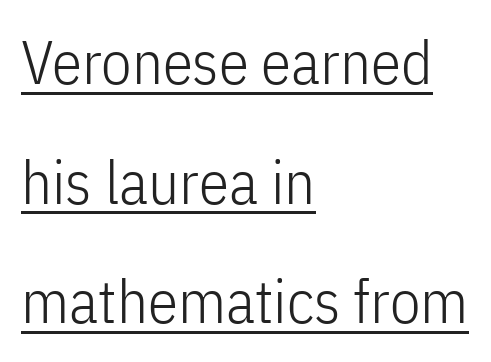
The setting favours the left margin, as ordinary paragraphs usually do. Character widths vary here, with narrow letters taking less room than wide ones. Letterform terminals end flat and unadorned throughout the passage. Vertically, the passage feels expansive, rows floating well apart. The strokes are not fattened; the text isn't bold.
